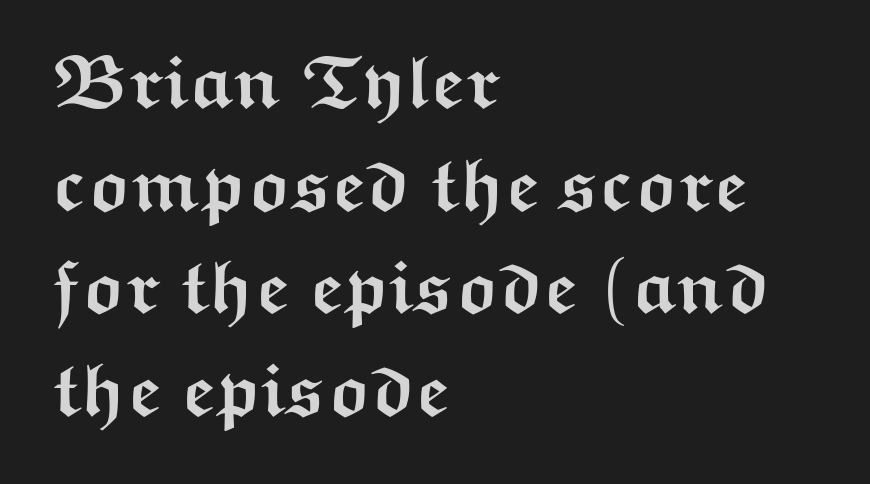
{"serif": "no", "italic": "no", "bold": "yes", "weight": "semibold", "width": "wide", "stroke_contrast": "medium", "x_height": "medium", "monospaced": "no", "underline": "no", "align": "left", "line_spacing": "normal", "line_spacing_ratio": 1.37, "letter_spacing": "normal", "letter_spacing_em": 0.0, "glyph_px": 75}
